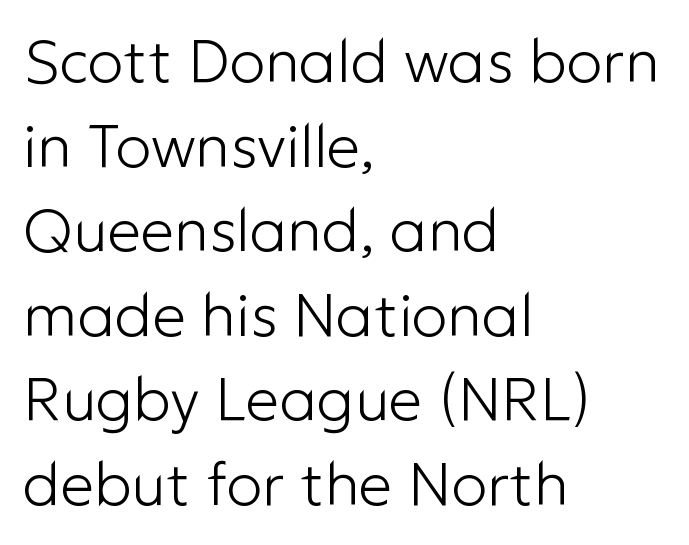
The block of text has a typical density, with ordinary space between rows. Between one letter and the next there's only the usual sliver of space. Serif or sans? Sans — the stroke terminals are bare. The zone under the glyphs is completely vacant.
